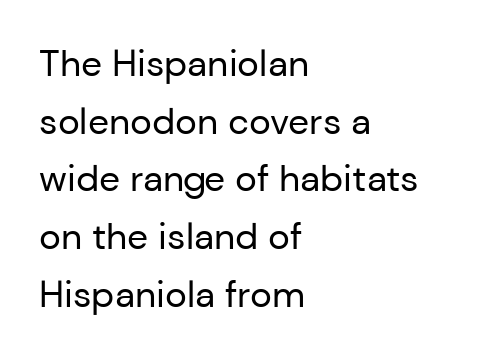
The image shows 37 px regular-weight sans-serif type, upright; set left-aligned, normal line spacing (1.56x), normal letter spacing, not underlined; low stroke contrast and a medium x-height.
